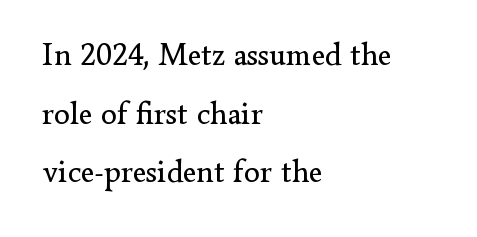
Q: Is the text bold? A: No.
Q: Is the text italic (slanted)? A: No, it is upright.
Q: Is the typeface a serif or a sans-serif typeface? A: Serif.
Q: Is the text underlined? A: No.
Q: How is the paragraph aligned? A: Left-aligned.
Q: Is the spacing between letters normal or unusually wide? A: Normal.
Q: Width (condensed, normal, or wide)? A: Normal.
Q: Stroke contrast? A: Low.
Q: x-height? A: Small.
Q: Monospaced? A: No.
